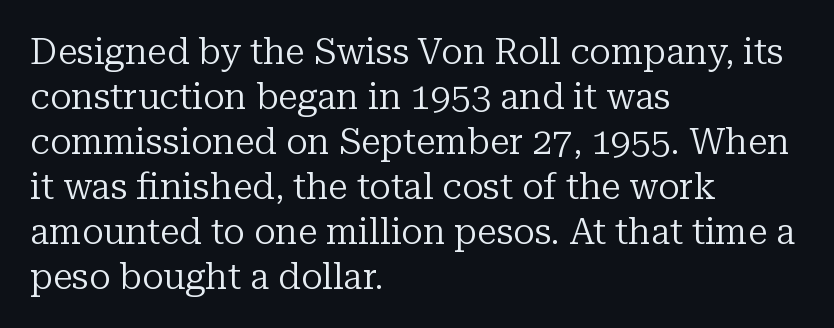
The image shows 36 px regular-weight serif type, upright; set left-aligned, normal line spacing (1.25x), normal letter spacing, not underlined; low stroke contrast and a medium x-height.
